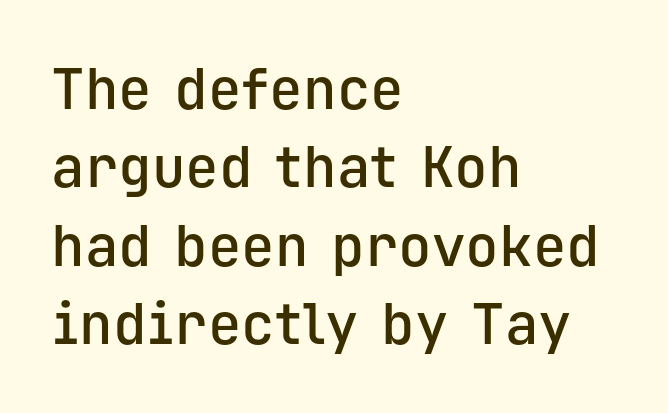
Is this a fixed-width face? Yes — each glyph sits in an identical cell. The specimen omits any rule beneath the text block's lines. This rendering employs a face without finishing strokes, i.e., a sans-serif. Leftover space on each line is placed entirely after the last word. Each word holds together tightly as a unit, with standard inter-letter gaps.
